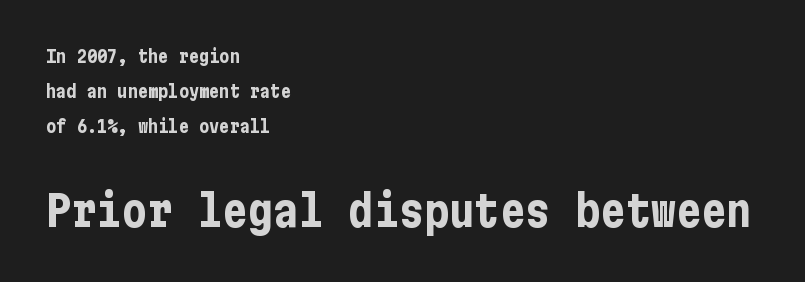
{"serif": "no", "italic": "no", "bold": "yes", "weight": "bold", "width": "condensed", "stroke_contrast": "low", "x_height": "medium", "underline": "no", "align": "left", "line_spacing": "loose", "line_spacing_ratio": 2.06, "letter_spacing": "normal", "letter_spacing_em": 0.0, "larger_block": "second", "size_ratio": 2.47, "glyph_px": 42}
